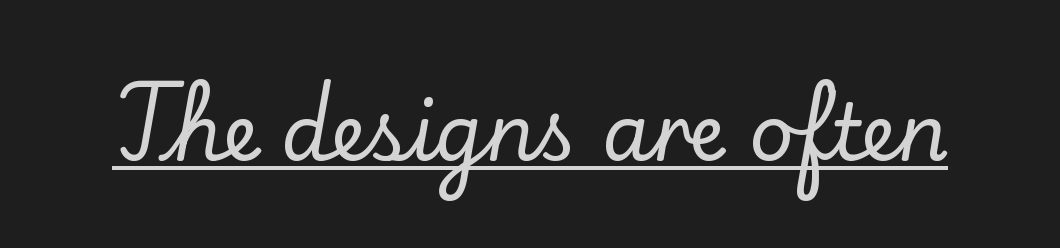
Q: Is the text italic (slanted)? A: Yes.
Q: Is the typeface a serif or a sans-serif typeface? A: Serif.
Q: Is the text underlined? A: Yes.
Q: Is the spacing between letters normal or unusually wide? A: Normal.
Q: Width (condensed, normal, or wide)? A: Normal.
Q: Stroke contrast? A: Low.
Q: x-height? A: Small.
Q: Monospaced? A: No.
